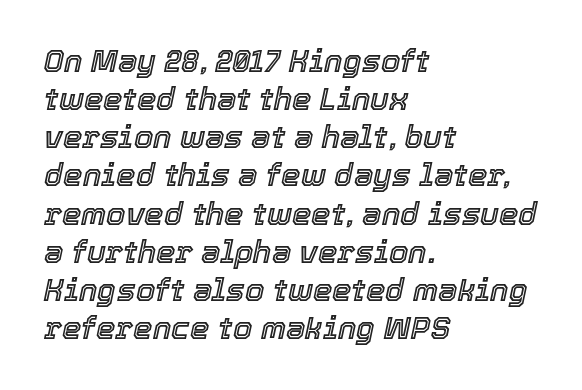
Q: Is the text italic (slanted)? A: Yes, it leans right by about 12 degrees.
Q: Is the text underlined? A: No.
Q: How is the paragraph aligned? A: Left-aligned.
Q: Is the spacing between letters normal or unusually wide? A: Normal.
Q: Width (condensed, normal, or wide)? A: Normal.
Q: x-height? A: Medium.
Q: Monospaced? A: No.
